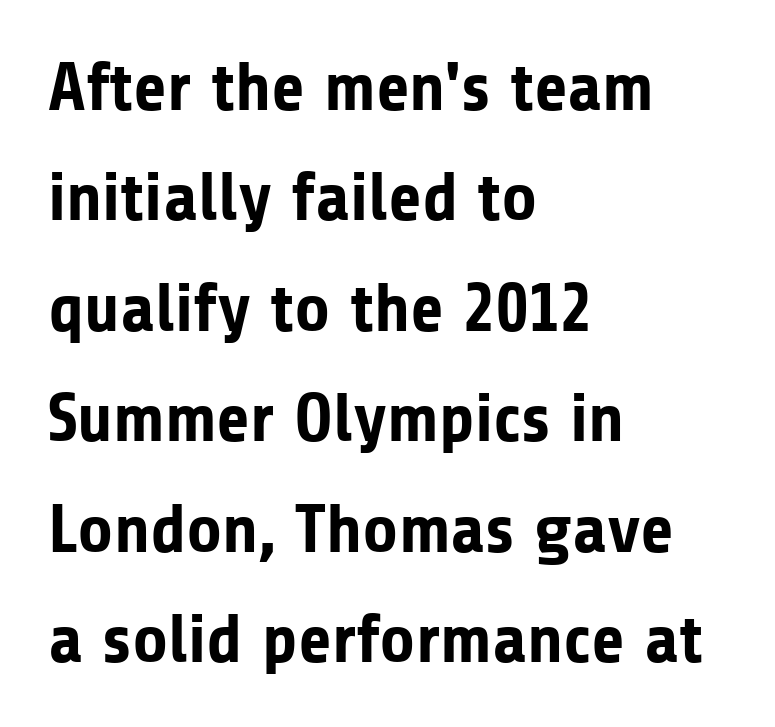
{"serif": "no", "italic": "no", "bold": "yes", "weight": "bold", "width": "normal", "stroke_contrast": "low", "x_height": "medium", "monospaced": "no", "underline": "no", "align": "left", "line_spacing": "normal", "line_spacing_ratio": 1.6, "letter_spacing": "normal", "letter_spacing_em": 0.0, "glyph_px": 69}
